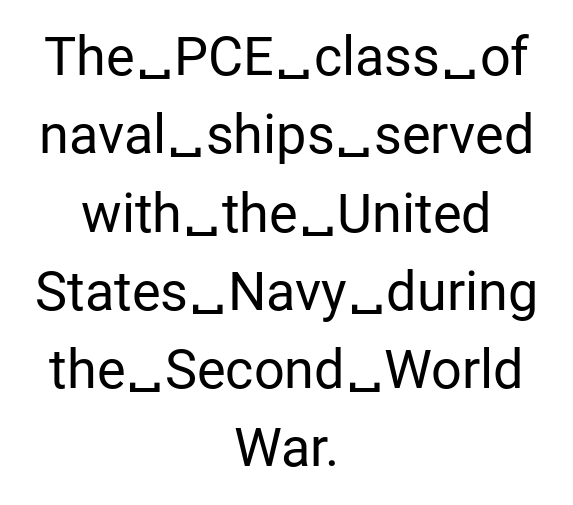
The paragraph shown floats in the horizontal middle. Heaviness? Minimal to ordinary, like unemphasized prose. This rendering leaves character spacing at its baseline value. Note: no serifs on the glyphs. You could not count columns in this text — the font is proportionally spaced.
